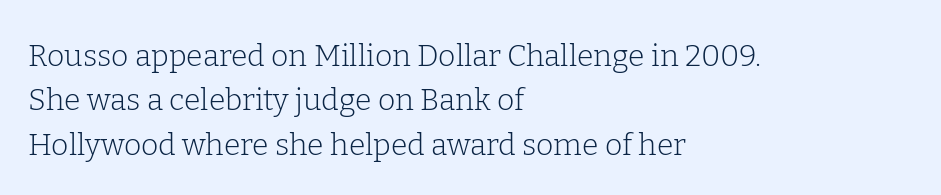
Q: Is the text bold? A: No.
Q: Is the text italic (slanted)? A: No, it is upright.
Q: Is the typeface a serif or a sans-serif typeface? A: Serif.
Q: Is the text underlined? A: No.
Q: How is the paragraph aligned? A: Left-aligned.
Q: Is the spacing between letters normal or unusually wide? A: Normal.
Q: Is the spacing between lines tight, normal or loose? A: Normal.
Q: Width (condensed, normal, or wide)? A: Normal.
Q: Stroke contrast? A: Low.
Q: x-height? A: Medium.
Q: Monospaced? A: No.
